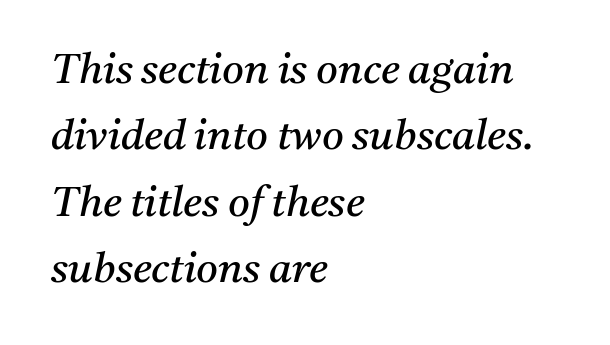
The image shows 42 px regular-weight serif type, italic (leaning right); set left-aligned, normal line spacing (1.58x), normal letter spacing, not underlined; medium stroke contrast and a medium x-height.
